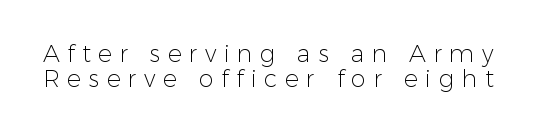
The image shows 24 px text type, upright; set tight line spacing (1.04x), unusually wide letter spacing (+0.31 em), not underlined.
